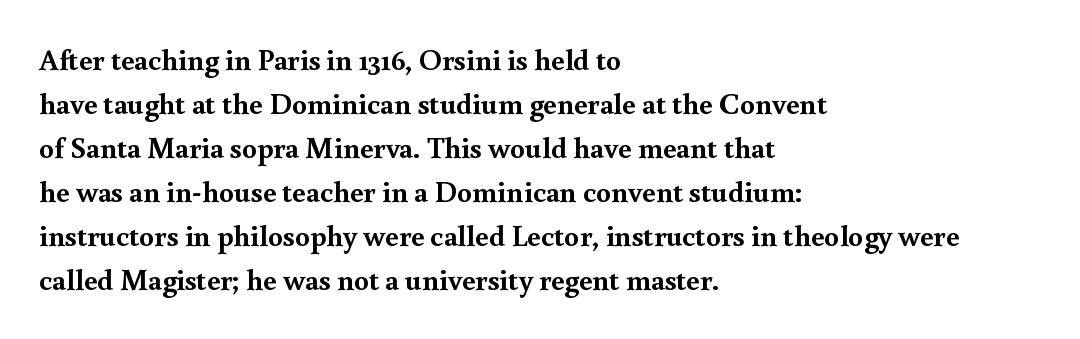
Typographic density is high because the face is bold. A roman cut, with each character standing at attention. Character widths vary here, with narrow letters taking less room than wide ones. You could call the tracking neutral — neither tight nor loose. The characters display serif detailing at their extremities.
